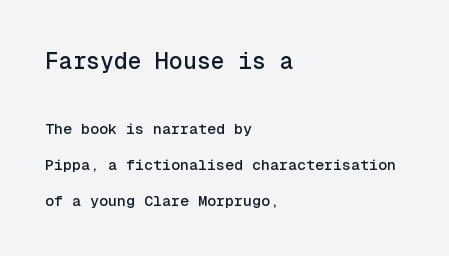
Q: Is the text italic (slanted)? A: No, it is upright.
Q: Is the text underlined? A: No.
Q: How is the paragraph aligned? A: Left-aligned.
Q: Is the spacing between letters normal or unusually wide? A: Normal.
Q: Is the spacing between lines tight, normal or loose? A: Loose.
Q: Which block of text is set in a larger size, the first (top) or the second (bottom)? A: The first (top) one.
